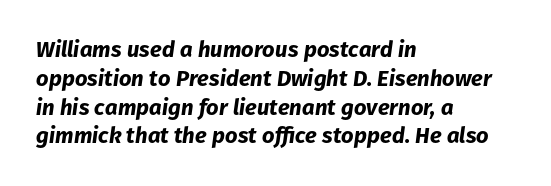
{"italic": "yes", "lean": "right", "slant_degrees": 8, "bold": "yes", "underline": "no", "align": "left", "line_spacing": "normal", "line_spacing_ratio": 1.31, "letter_spacing": "normal", "letter_spacing_em": 0.0, "glyph_px": 22}
